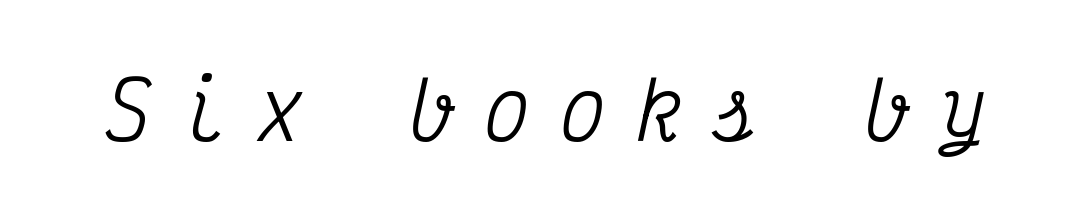
The image shows 79 px condensed serif type, italic (leaning right), monospaced; set unusually wide letter spacing (+0.36 em), not underlined; medium stroke contrast and a medium x-height.
